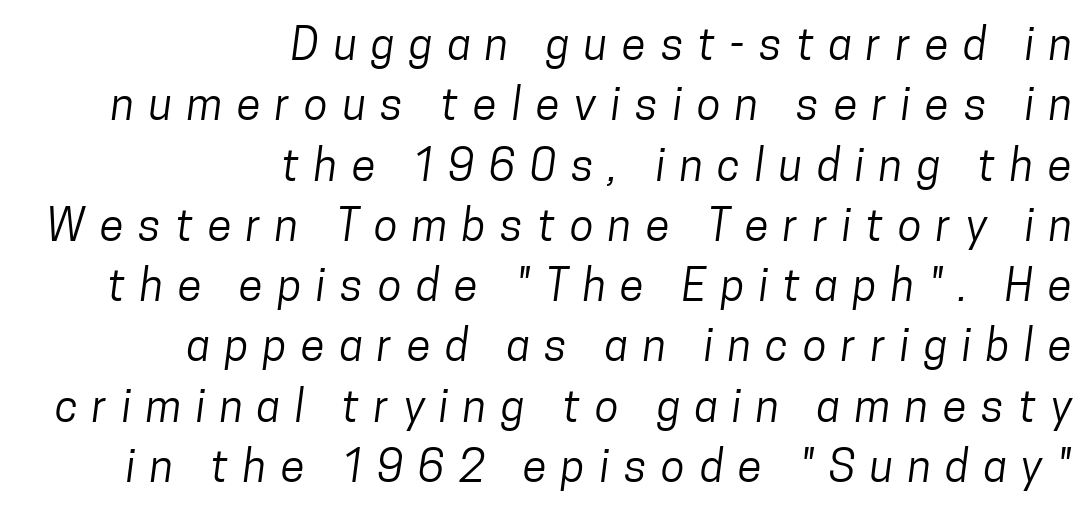
{"serif": "no", "bold": "no", "weight": "regular", "width": "condensed", "stroke_contrast": "low", "x_height": "medium", "monospaced": "no", "underline": "no", "align": "right", "line_spacing": "normal", "line_spacing_ratio": 1.37, "letter_spacing": "wide", "letter_spacing_em": 0.33, "glyph_px": 44}
